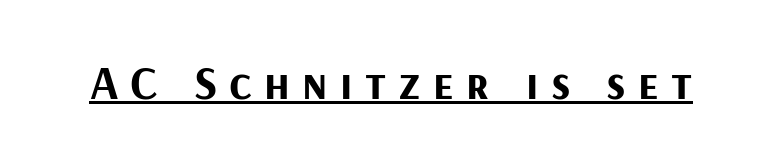
Q: Is the text bold? A: Yes.
Q: Is the text italic (slanted)? A: No, it is upright.
Q: Is the typeface a serif or a sans-serif typeface? A: Sans-serif.
Q: Is the text underlined? A: Yes.
Q: Is the spacing between letters normal or unusually wide? A: Unusually wide.
Q: Width (condensed, normal, or wide)? A: Normal.
Q: Stroke contrast? A: Medium.
Q: x-height? A: Medium.
Q: Monospaced? A: No.
